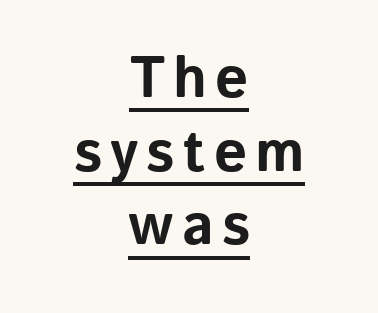
{"serif": "no", "italic": "no", "bold": "yes", "weight": "bold", "width": "normal", "stroke_contrast": "low", "x_height": "medium", "monospaced": "no", "underline": "yes", "align": "center", "line_spacing": "normal", "line_spacing_ratio": 1.27, "glyph_px": 58}
